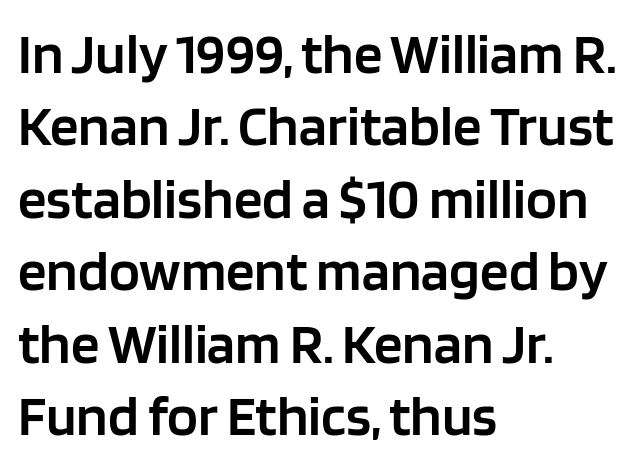
{"serif": "no", "italic": "no", "bold": "semi", "weight": "semibold", "width": "normal", "stroke_contrast": "low", "x_height": "large", "monospaced": "no", "underline": "no", "align": "left", "line_spacing": "normal", "line_spacing_ratio": 1.27, "letter_spacing": "normal", "letter_spacing_em": 0.0, "glyph_px": 57}
